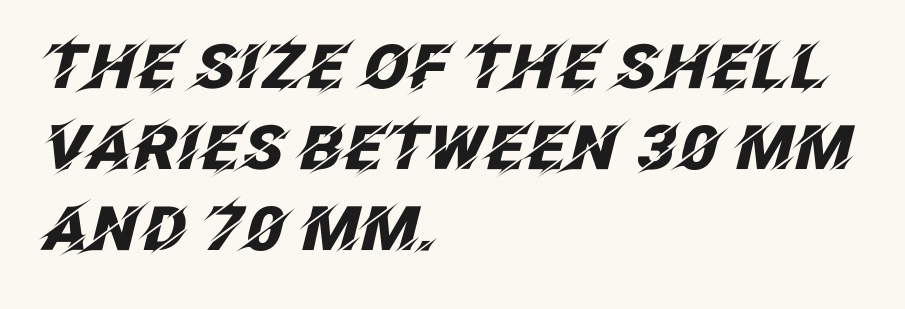
In terms of posture, this sample is oblique. Whoever set this chose a conventional vertical rhythm. Decoration check: the copy has no underline. The gaps between neighbouring characters are ordinary and unremarkable. Here the designer chose a conventional face with non-uniform glyph widths.
